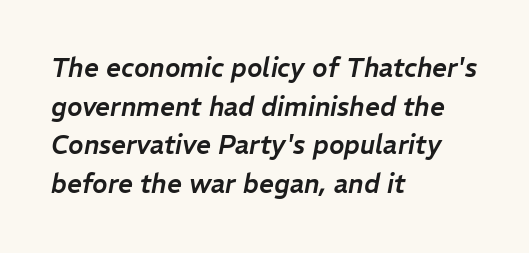
In terms of posture, this sample is oblique. Default kerning and tracking; the words read as compact shapes. The gap between lines stays unmarked. Vertically, the passage feels balanced, rows spaced as you'd expect. Is the block centered? No — it sits flush against the left margin.
